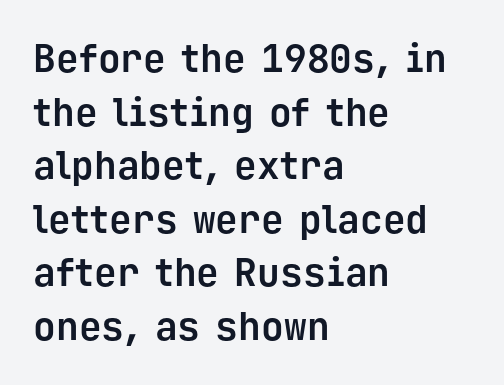
The image shows 38 px bold sans-serif type, upright, monospaced; set left-aligned, normal line spacing (1.41x), normal letter spacing, not underlined; low stroke contrast and a medium x-height.
